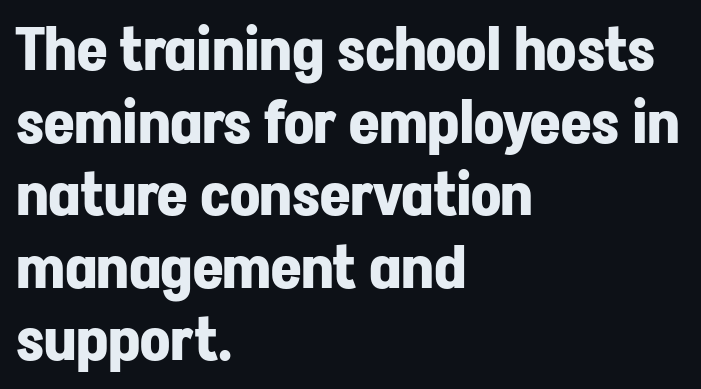
Here the glyphs are tracked normally, forming tight word shapes. Does the lettering tilt? It doesn't — this is upright. This sample uses a sans-serif face. Here the designer chose a conventional face with non-uniform glyph widths. Plenty of ink on the page — the face is bold. Words float on clear page, feet unadorned.
